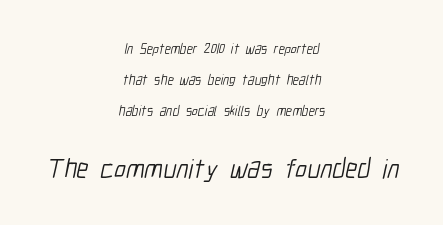
The image shows 27 px text type; set centered, loose line spacing (2.2x), normal letter spacing, not underlined; the second (bottom) block is 1.93x larger.
